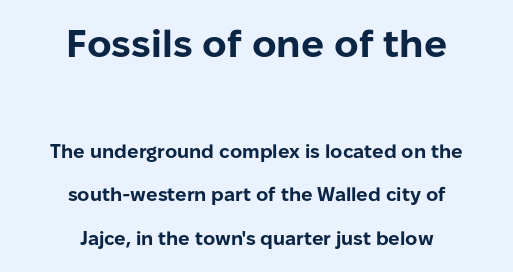
{"serif": "no", "italic": "no", "bold": "yes", "weight": "bold", "width": "normal", "stroke_contrast": "low", "x_height": "medium", "monospaced": "no", "underline": "no", "align": "center", "line_spacing": "loose", "line_spacing_ratio": 2.3, "letter_spacing": "normal", "letter_spacing_em": 0.0, "larger_block": "first", "size_ratio": 2.0, "glyph_px": 38}
